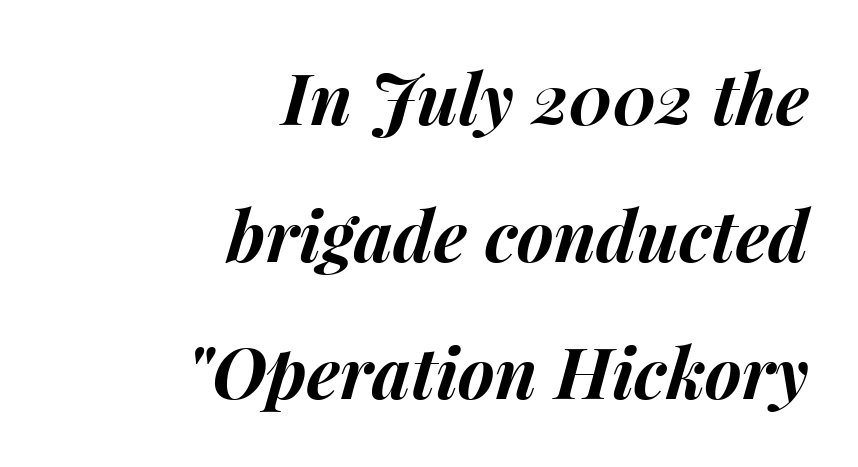
Q: Is the text bold? A: Yes.
Q: Is the text italic (slanted)? A: Yes, it leans right by about 15 degrees.
Q: Is the text underlined? A: No.
Q: How is the paragraph aligned? A: Right-aligned.
Q: Is the spacing between letters normal or unusually wide? A: Normal.
Q: Is the spacing between lines tight, normal or loose? A: Loose.
Q: Width (condensed, normal, or wide)? A: Normal.
Q: Stroke contrast? A: Medium.
Q: x-height? A: Medium.
Q: Monospaced? A: No.
